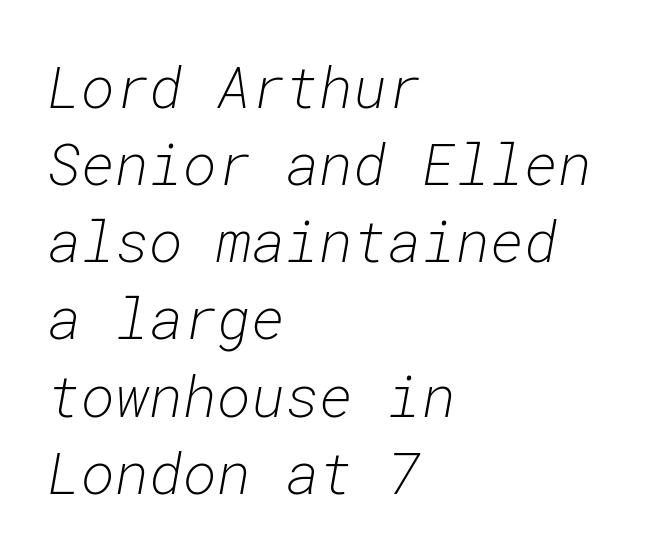
Q: Is the text bold? A: No.
Q: Is the text italic (slanted)? A: Yes, it leans right by about 10 degrees.
Q: Is the text underlined? A: No.
Q: How is the paragraph aligned? A: Left-aligned.
Q: Is the spacing between letters normal or unusually wide? A: Normal.
Q: Is the spacing between lines tight, normal or loose? A: Normal.
Q: Width (condensed, normal, or wide)? A: Normal.
Q: Stroke contrast? A: Low.
Q: x-height? A: Medium.
Q: Monospaced? A: Yes.
